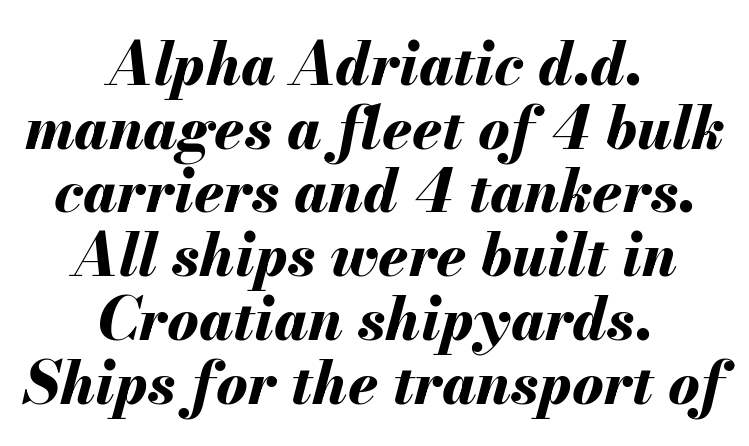
{"italic": "yes", "lean": "right", "slant_degrees": 13, "bold": "yes", "weight": "bold", "width": "normal", "stroke_contrast": "medium", "x_height": "small", "monospaced": "no", "underline": "no", "align": "center", "line_spacing": "tight", "line_spacing_ratio": 1.08, "letter_spacing": "normal", "letter_spacing_em": 0.0, "glyph_px": 59}
